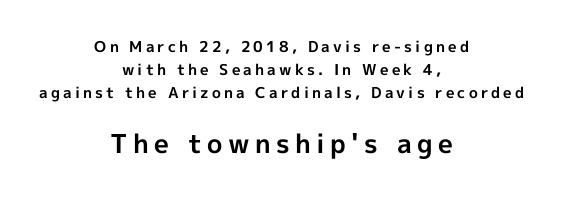
Q: Is the text bold? A: Yes.
Q: Is the text italic (slanted)? A: No, it is upright.
Q: Is the text underlined? A: No.
Q: How is the paragraph aligned? A: Centered.
Q: Is the spacing between letters normal or unusually wide? A: Unusually wide.
Q: Is the spacing between lines tight, normal or loose? A: Normal.
Q: Which block of text is set in a larger size, the first (top) or the second (bottom)? A: The second (bottom) one.
